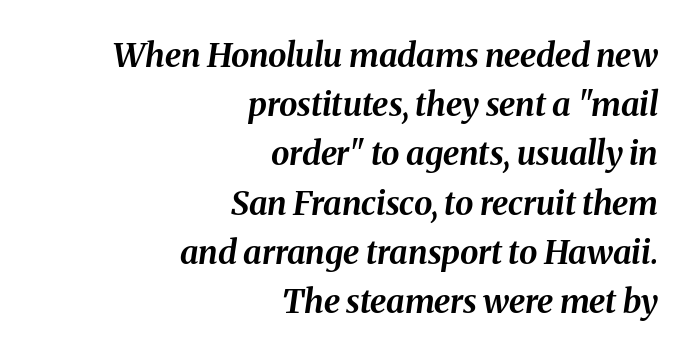
Q: Is the text bold? A: Yes.
Q: Is the text italic (slanted)? A: Yes, it leans right by about 8 degrees.
Q: Is the text underlined? A: No.
Q: How is the paragraph aligned? A: Right-aligned.
Q: Is the spacing between letters normal or unusually wide? A: Normal.
Q: Is the spacing between lines tight, normal or loose? A: Normal.
Q: Width (condensed, normal, or wide)? A: Normal.
Q: Stroke contrast? A: Medium.
Q: x-height? A: Medium.
Q: Monospaced? A: No.
